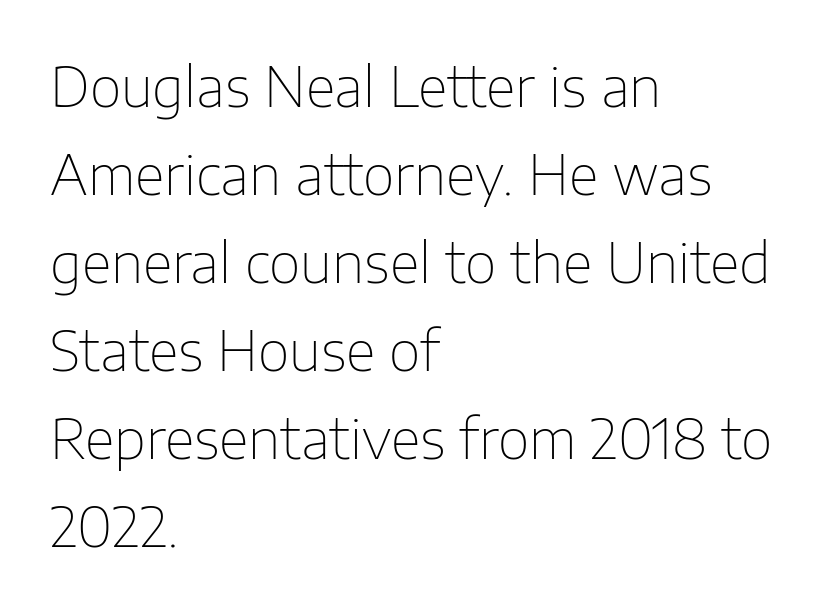
{"serif": "no", "italic": "no", "bold": "no", "weight": "thin", "width": "normal", "stroke_contrast": "low", "x_height": "medium", "monospaced": "no", "underline": "no", "align": "left", "line_spacing": "normal", "line_spacing_ratio": 1.6, "letter_spacing": "normal", "letter_spacing_em": 0.0, "glyph_px": 55}
